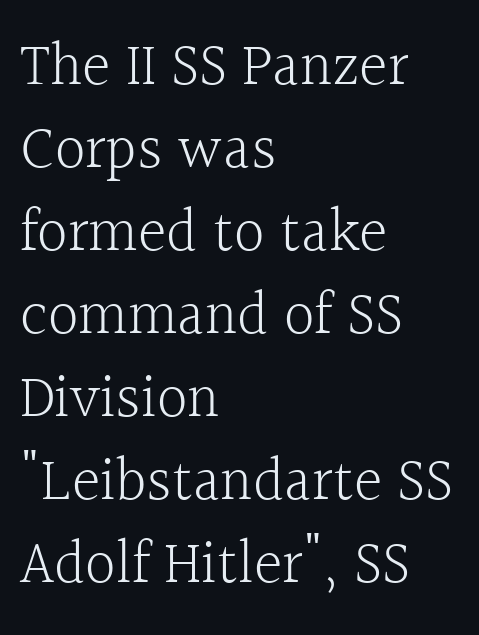
Do the characters align in a grid? No, the font is proportional. In terms of letterspacing, this is plain default setting. Leading: standard. The lettering holds an erect, upright posture throughout. The lines are quadded left. Is this a heavy cut? Hardly; it is regular or lighter.
